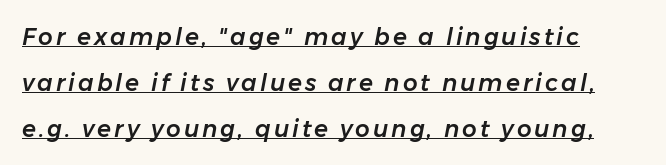
{"italic": "yes", "lean": "right", "slant_degrees": 11, "underline": "yes", "align": "left", "line_spacing": "loose", "line_spacing_ratio": 1.99, "glyph_px": 23}
